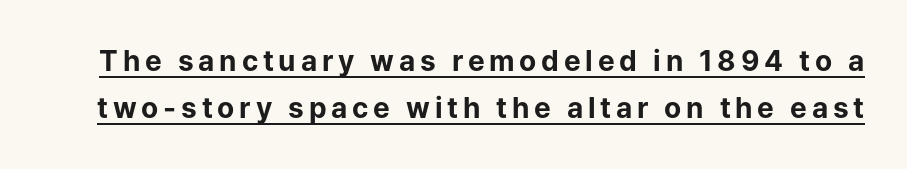
The image shows 28 px bold sans-serif type, upright; set normal line spacing (1.69x), underlined; low stroke contrast and a medium x-height.
